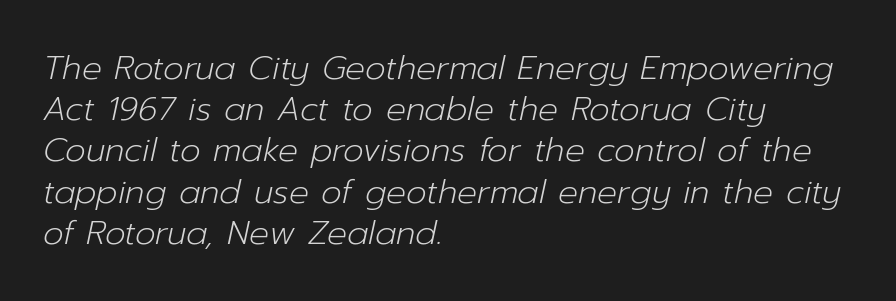
Tracking value appears to be zero — textbook default spacing. Honestly, there is no underline to notice here at all. Looking at the ascenders, they clearly lean. Caption: face not bold, strokes unweighted. Horizontally, the lines are justified to the leading edge only. These lines are rendered in a variable-pitch font.
